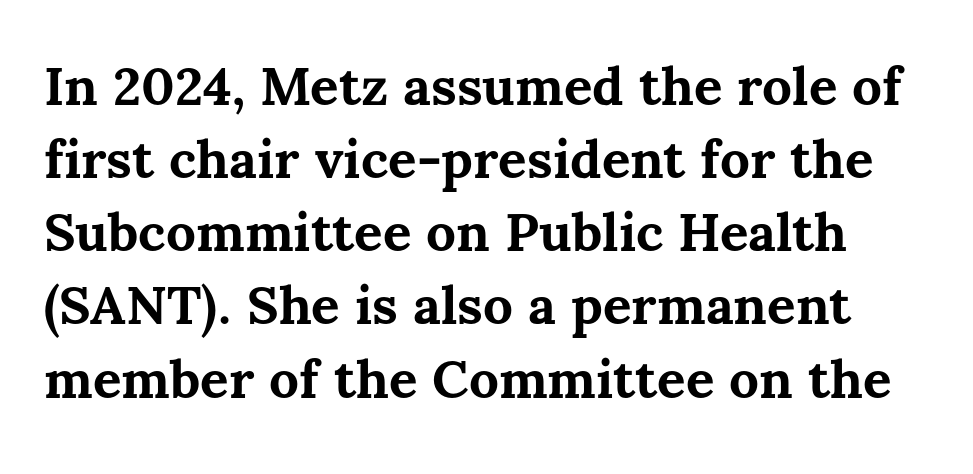
Anything drawn beneath the words? Only blank space. The rendering uses natural spacing where letterforms have individual widths. Is the letter spacing exaggerated? No — it looks like the ordinary default. A full-strength bold gives these letters their thick strokes. Every character sits straight up, as roman type does.
